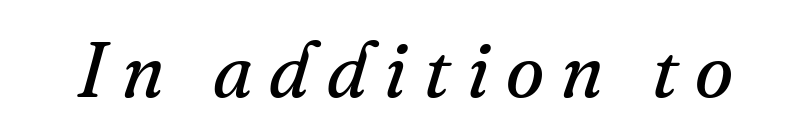
The image shows 78 px regular-weight serif type, italic (leaning right); set unusually wide letter spacing (+0.22 em), not underlined; medium stroke contrast and a small x-height.
